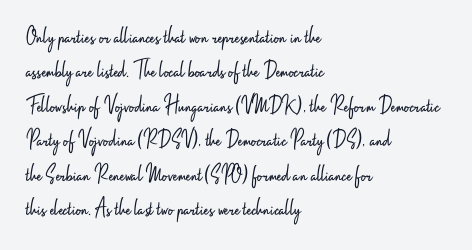
Q: Is the text bold? A: No.
Q: Is the text italic (slanted)? A: Yes.
Q: Is the text underlined? A: No.
Q: How is the paragraph aligned? A: Left-aligned.
Q: Is the spacing between letters normal or unusually wide? A: Normal.
Q: Is the spacing between lines tight, normal or loose? A: Normal.
